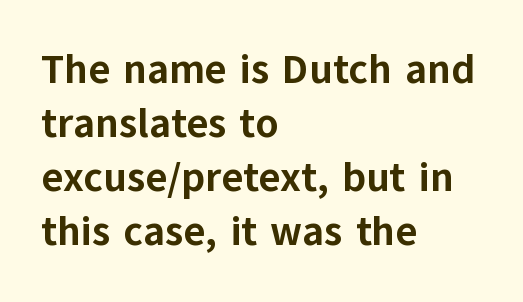
Q: Is the text bold? A: Yes.
Q: Is the text italic (slanted)? A: No, it is upright.
Q: Is the typeface a serif or a sans-serif typeface? A: Sans-serif.
Q: Is the text underlined? A: No.
Q: How is the paragraph aligned? A: Left-aligned.
Q: Is the spacing between letters normal or unusually wide? A: Normal.
Q: Is the spacing between lines tight, normal or loose? A: Normal.
Q: Width (condensed, normal, or wide)? A: Normal.
Q: Stroke contrast? A: Low.
Q: x-height? A: Medium.
Q: Monospaced? A: No.
